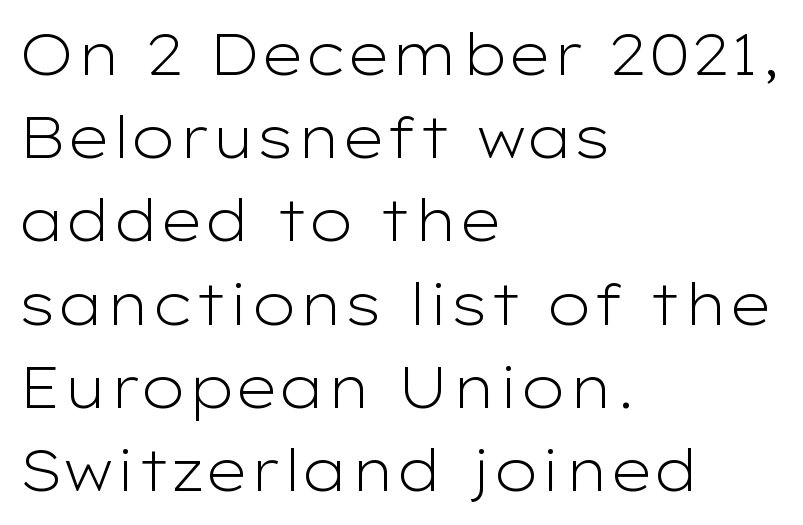
{"serif": "no", "italic": "no", "bold": "no", "weight": "light", "width": "wide", "stroke_contrast": "low", "x_height": "medium", "monospaced": "no", "underline": "no", "align": "left", "line_spacing": "normal", "line_spacing_ratio": 1.46, "letter_spacing": "normal", "letter_spacing_em": 0.0, "glyph_px": 57}
